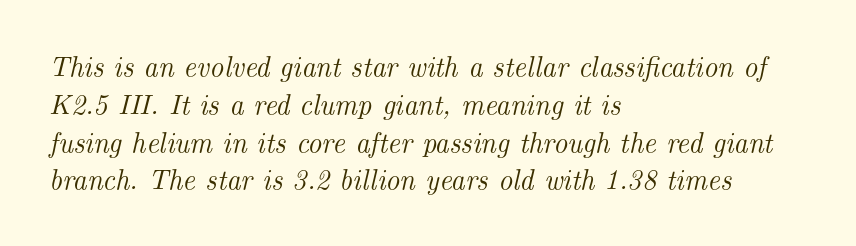
A typesetter would mark this as italic. Spacing verdict: proportional, widths tailored to each character. Beneath every word, the page is bare. Is there much room between lines? A standard amount, neither cramped nor airy. This sample uses plain, unmodified letter spacing.
